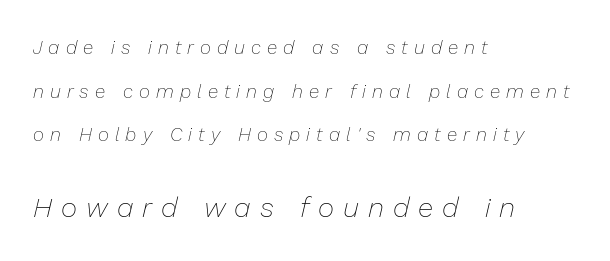
Q: Is the text bold? A: No.
Q: Is the text italic (slanted)? A: Yes, it leans right by about 13 degrees.
Q: Is the text underlined? A: No.
Q: How is the paragraph aligned? A: Left-aligned.
Q: Is the spacing between letters normal or unusually wide? A: Unusually wide.
Q: Is the spacing between lines tight, normal or loose? A: Loose.
Q: Which block of text is set in a larger size, the first (top) or the second (bottom)? A: The second (bottom) one.
Q: Width (condensed, normal, or wide)? A: Normal.
Q: Stroke contrast? A: Low.
Q: x-height? A: Medium.
Q: Monospaced? A: No.
